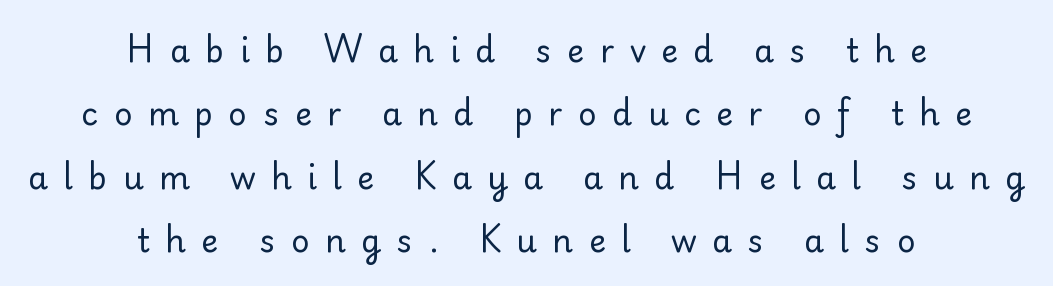
{"serif": "yes", "italic": "no", "bold": "no", "weight": "regular", "width": "normal", "stroke_contrast": "low", "x_height": "small", "monospaced": "no", "underline": "no", "align": "center", "line_spacing": "loose", "line_spacing_ratio": 1.98, "letter_spacing": "wide", "letter_spacing_em": 0.48, "glyph_px": 32}
